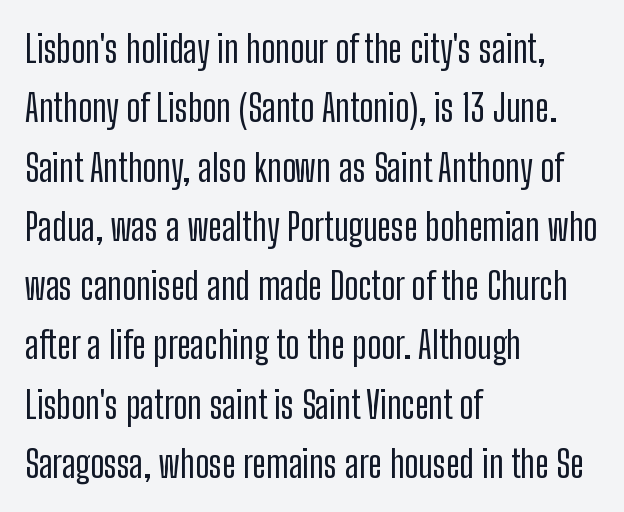
The image shows 38 px condensed sans-serif type, upright; set left-aligned, normal line spacing (1.56x), normal letter spacing, not underlined; low stroke contrast and a medium x-height.
